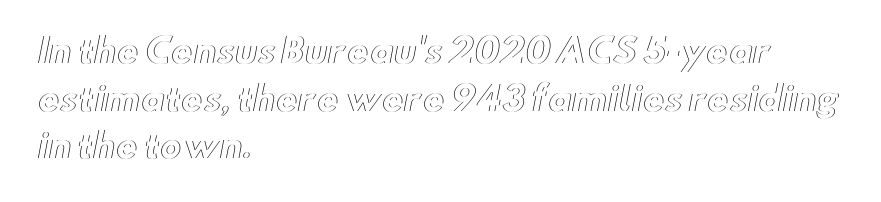
{"width": "wide", "x_height": "small", "monospaced": "no", "underline": "no", "align": "left", "line_spacing": "normal", "line_spacing_ratio": 1.44, "letter_spacing": "normal", "letter_spacing_em": 0.0, "glyph_px": 33}
